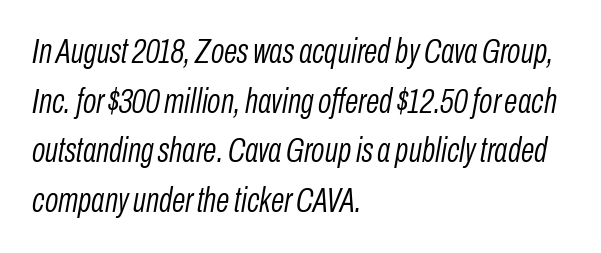
{"italic": "yes", "lean": "right", "slant_degrees": 10, "bold": "no", "weight": "light", "width": "condensed", "stroke_contrast": "low", "x_height": "medium", "monospaced": "no", "underline": "no", "align": "left", "line_spacing": "normal", "line_spacing_ratio": 1.42, "letter_spacing": "normal", "letter_spacing_em": 0.0, "glyph_px": 35}
